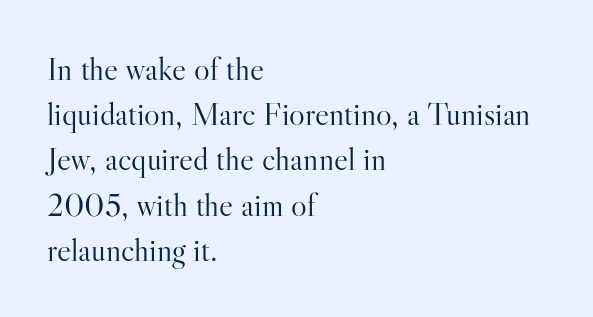
Q: Is the text bold? A: No.
Q: Is the text italic (slanted)? A: No, it is upright.
Q: Is the typeface a serif or a sans-serif typeface? A: Serif.
Q: Is the text underlined? A: No.
Q: How is the paragraph aligned? A: Left-aligned.
Q: Is the spacing between letters normal or unusually wide? A: Normal.
Q: Is the spacing between lines tight, normal or loose? A: Normal.
Q: Width (condensed, normal, or wide)? A: Normal.
Q: Stroke contrast? A: High.
Q: x-height? A: Small.
Q: Monospaced? A: No.
